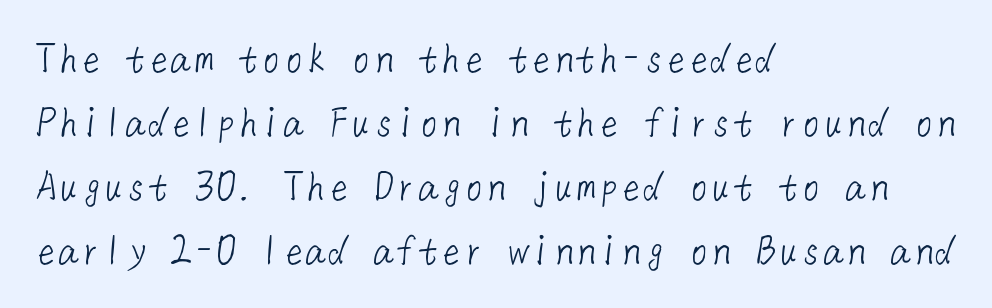
{"serif": "no", "bold": "no", "weight": "light", "width": "normal", "stroke_contrast": "low", "x_height": "medium", "underline": "no", "align": "left", "line_spacing": "normal", "line_spacing_ratio": 1.42, "letter_spacing": "normal", "letter_spacing_em": 0.0, "glyph_px": 45}
